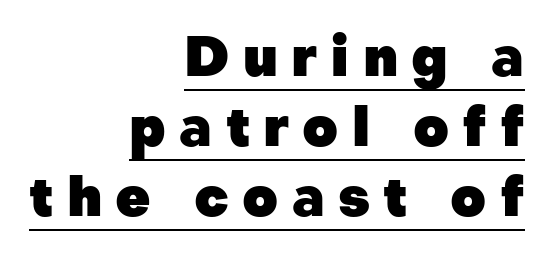
{"serif": "no", "italic": "no", "bold": "yes", "weight": "heavy", "width": "normal", "stroke_contrast": "low", "x_height": "medium", "monospaced": "no", "underline": "yes", "align": "right", "line_spacing": "normal", "line_spacing_ratio": 1.27, "letter_spacing": "wide", "letter_spacing_em": 0.24, "glyph_px": 55}
